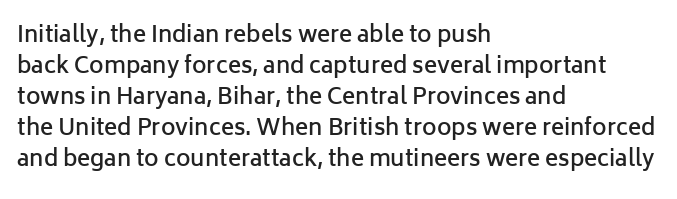
Q: Is the text bold? A: Semi-bold.
Q: Is the text italic (slanted)? A: No, it is upright.
Q: Is the text underlined? A: No.
Q: How is the paragraph aligned? A: Left-aligned.
Q: Is the spacing between letters normal or unusually wide? A: Normal.
Q: Is the spacing between lines tight, normal or loose? A: Normal.
